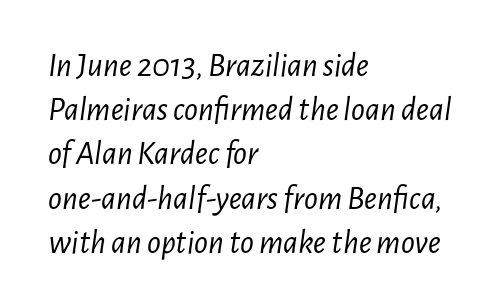
Q: Is the text bold? A: No.
Q: Is the text italic (slanted)? A: Yes, it leans right by about 7 degrees.
Q: Is the text underlined? A: No.
Q: How is the paragraph aligned? A: Left-aligned.
Q: Is the spacing between letters normal or unusually wide? A: Normal.
Q: Is the spacing between lines tight, normal or loose? A: Normal.
Q: Width (condensed, normal, or wide)? A: Condensed.
Q: Stroke contrast? A: Low.
Q: x-height? A: Medium.
Q: Monospaced? A: No.
